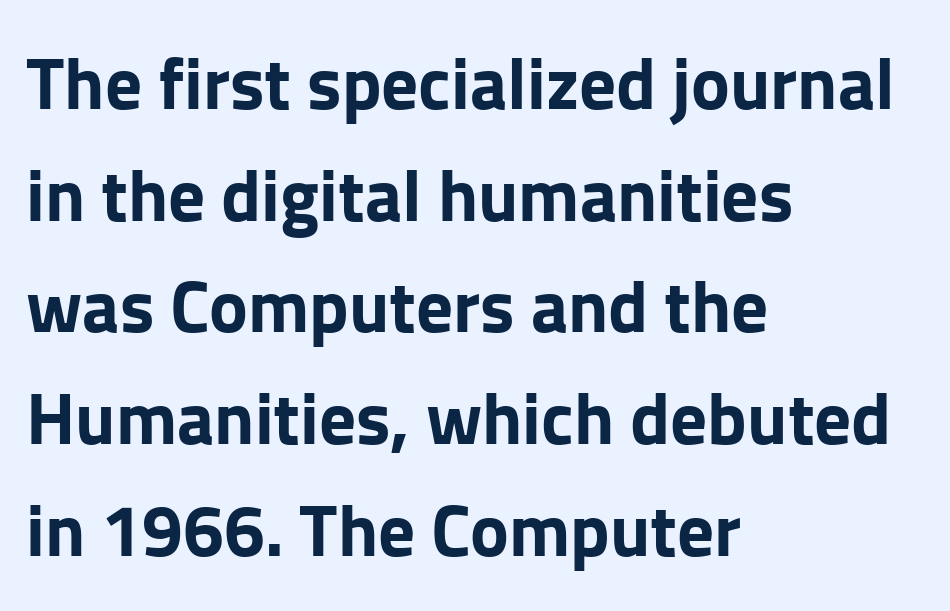
The zone under the glyphs is completely vacant. I'd call this a sans setting — the letters go barefoot. What weight is shown? A full bold with thick strokes. The passage shown is typed in a proportional face where columns would drift. Line beginnings align vertically; line endings do not.
